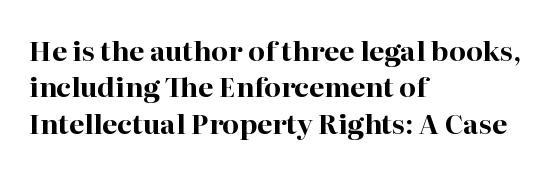
Q: Is the text bold? A: Yes.
Q: Is the text italic (slanted)? A: No, it is upright.
Q: Is the text underlined? A: No.
Q: How is the paragraph aligned? A: Left-aligned.
Q: Is the spacing between letters normal or unusually wide? A: Normal.
Q: Is the spacing between lines tight, normal or loose? A: Normal.
